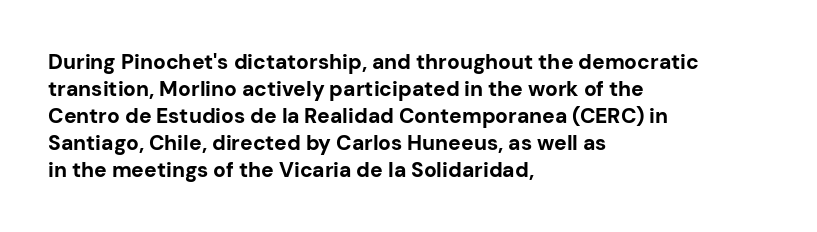
Q: Is the text bold? A: Yes.
Q: Is the text italic (slanted)? A: No, it is upright.
Q: Is the text underlined? A: No.
Q: How is the paragraph aligned? A: Left-aligned.
Q: Is the spacing between letters normal or unusually wide? A: Normal.
Q: Is the spacing between lines tight, normal or loose? A: Normal.
